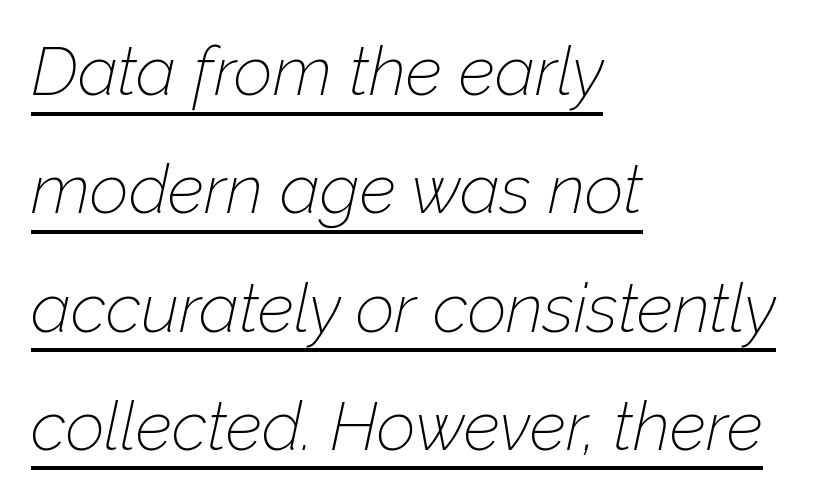
Compared with typical body copy, the letter spacing here is the same. Horizontal alignment here is leftward, the default for most running prose. A typesetter would call this proportional, since set widths differ per character. These characters rest on top of a visible drawn line. Caption: face not bold, strokes unweighted. Posture: slanted.
